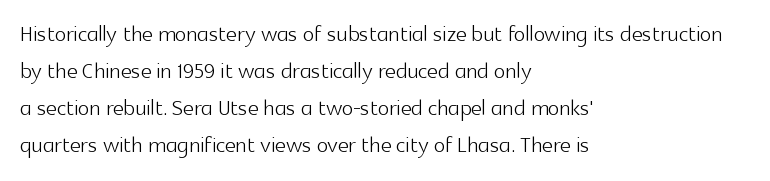
Q: Is the text bold? A: No.
Q: Is the text italic (slanted)? A: No, it is upright.
Q: Is the typeface a serif or a sans-serif typeface? A: Sans-serif.
Q: Is the text underlined? A: No.
Q: How is the paragraph aligned? A: Left-aligned.
Q: Is the spacing between letters normal or unusually wide? A: Normal.
Q: Width (condensed, normal, or wide)? A: Normal.
Q: x-height? A: Medium.
Q: Monospaced? A: No.
